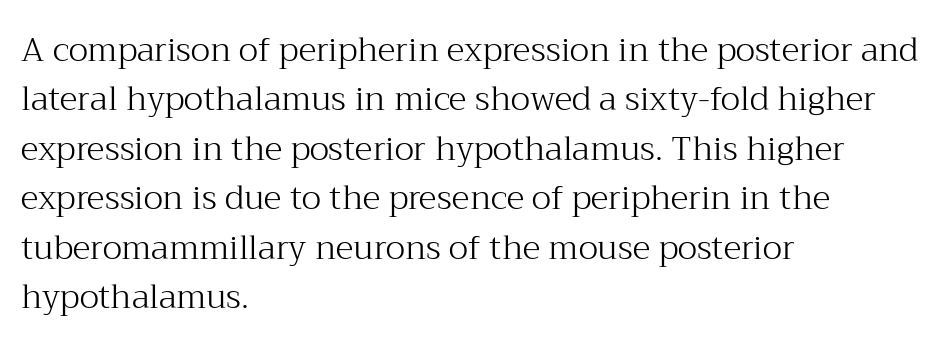
{"serif": "yes", "italic": "no", "bold": "no", "weight": "light", "width": "normal", "stroke_contrast": "medium", "x_height": "medium", "monospaced": "no", "underline": "no", "align": "left", "line_spacing": "normal", "line_spacing_ratio": 1.5, "letter_spacing": "normal", "letter_spacing_em": 0.0, "glyph_px": 33}
